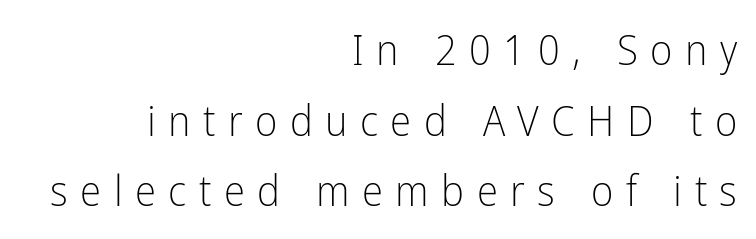
Q: Is the text bold? A: No.
Q: Is the text italic (slanted)? A: No, it is upright.
Q: Is the typeface a serif or a sans-serif typeface? A: Sans-serif.
Q: Is the text underlined? A: No.
Q: How is the paragraph aligned? A: Right-aligned.
Q: Is the spacing between letters normal or unusually wide? A: Unusually wide.
Q: Is the spacing between lines tight, normal or loose? A: Normal.
Q: Width (condensed, normal, or wide)? A: Condensed.
Q: Stroke contrast? A: Low.
Q: x-height? A: Medium.
Q: Monospaced? A: No.
